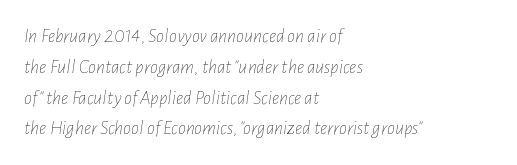
The image shows 20 px text type, italic (leaning right); set left-aligned, normal line spacing (1.54x), normal letter spacing, not underlined.
